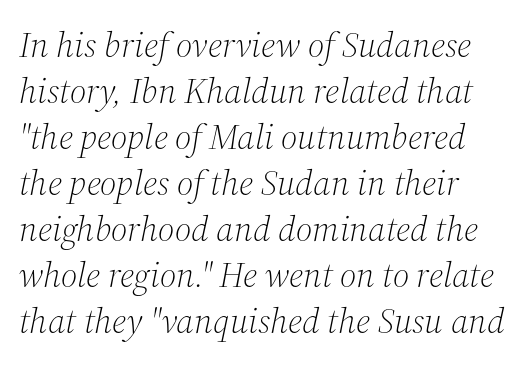
Q: Is the text bold? A: No.
Q: Is the text italic (slanted)? A: Yes, it leans right by about 12 degrees.
Q: Is the typeface a serif or a sans-serif typeface? A: Serif.
Q: Is the text underlined? A: No.
Q: Is the spacing between letters normal or unusually wide? A: Normal.
Q: Is the spacing between lines tight, normal or loose? A: Normal.
Q: Width (condensed, normal, or wide)? A: Normal.
Q: Stroke contrast? A: Medium.
Q: x-height? A: Medium.
Q: Monospaced? A: No.
